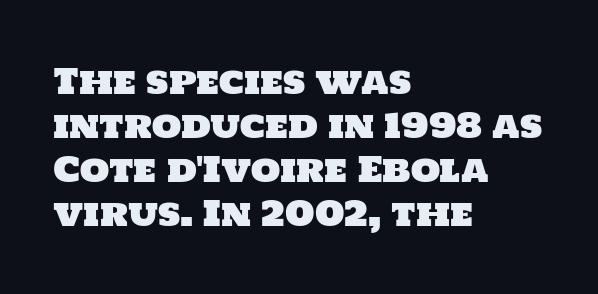
{"serif": "no", "width": "normal", "stroke_contrast": "low", "x_height": "large", "monospaced": "no", "underline": "no", "align": "left", "line_spacing": "normal", "line_spacing_ratio": 1.29, "letter_spacing": "normal", "letter_spacing_em": 0.0, "glyph_px": 34}
